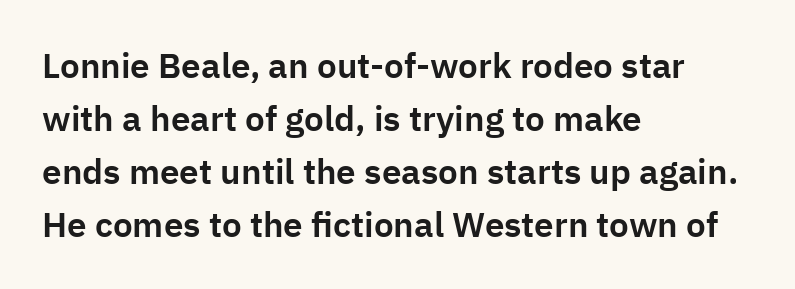
The image shows 35 px sans-serif type, upright; set left-aligned, normal line spacing (1.51x), normal letter spacing, not underlined; low stroke contrast and a medium x-height.
